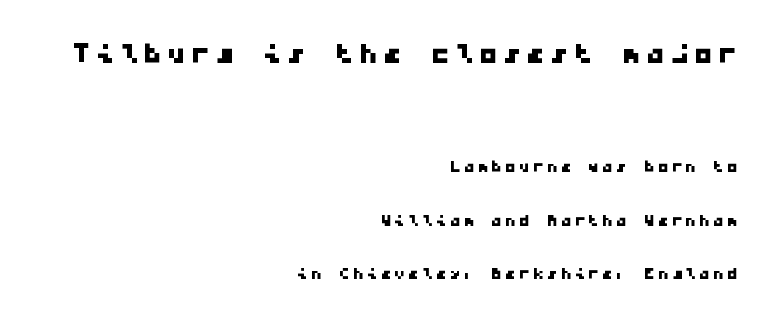
{"serif": "no", "width": "wide", "stroke_contrast": "low", "x_height": "medium", "monospaced": "yes", "underline": "no", "align": "right", "line_spacing": "loose", "line_spacing_ratio": 2.44, "larger_block": "first", "size_ratio": 1.73, "glyph_px": 38}
